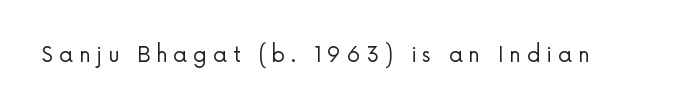
The image shows 21 px text type, upright; set unusually wide letter spacing (+0.27 em), not underlined.
